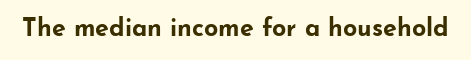
The image shows 25 px bold type, upright; set normal letter spacing, not underlined.
